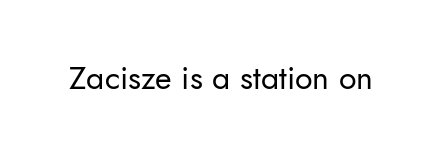
{"serif": "no", "italic": "no", "bold": "no", "weight": "regular", "width": "normal", "stroke_contrast": "low", "x_height": "small", "monospaced": "no", "underline": "no", "letter_spacing": "normal", "letter_spacing_em": 0.0, "glyph_px": 32}
